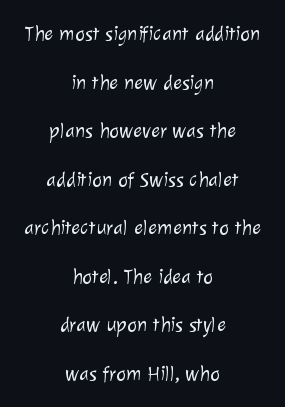
The image shows 21 px text type; set centered, loose line spacing (2.31x), normal letter spacing, not underlined.
